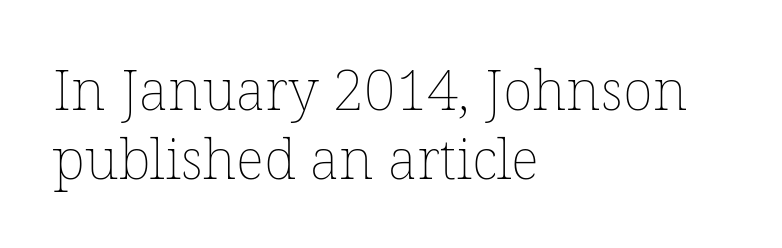
The image shows 56 px thin type, upright; set left-aligned, line spacing 1.23x, normal letter spacing, not underlined; low stroke contrast and a medium x-height.
